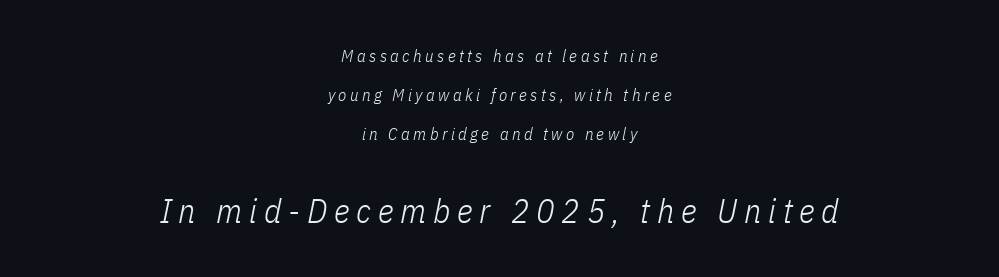
{"italic": "yes", "lean": "right", "slant_degrees": 11, "bold": "no", "weight": "light", "width": "condensed", "stroke_contrast": "low", "x_height": "medium", "monospaced": "no", "underline": "no", "align": "center", "line_spacing": "loose", "line_spacing_ratio": 2.29, "letter_spacing": "wide", "letter_spacing_em": 0.2, "larger_block": "second", "size_ratio": 2.0, "glyph_px": 34}
